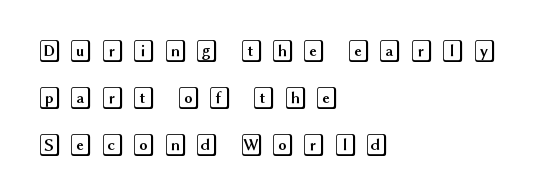
Q: Is the text italic (slanted)? A: No, it is upright.
Q: Is the text underlined? A: No.
Q: How is the paragraph aligned? A: Left-aligned.
Q: Is the spacing between letters normal or unusually wide? A: Unusually wide.
Q: Is the spacing between lines tight, normal or loose? A: Loose.
